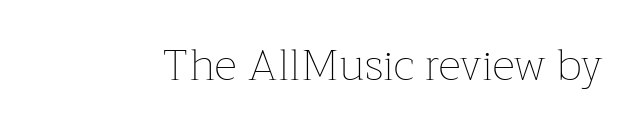
Q: Is the text bold? A: No.
Q: Is the text italic (slanted)? A: No, it is upright.
Q: Is the text underlined? A: No.
Q: Is the spacing between letters normal or unusually wide? A: Normal.
Q: Width (condensed, normal, or wide)? A: Normal.
Q: Stroke contrast? A: Low.
Q: x-height? A: Medium.
Q: Monospaced? A: No.
